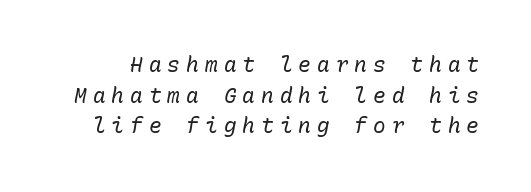
The image shows 21 px text type, italic (leaning right); set normal line spacing (1.46x), unusually wide letter spacing (+0.29 em), not underlined.
